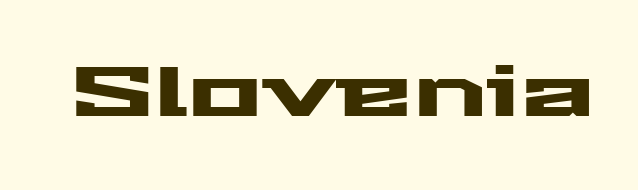
{"serif": "no", "italic": "no", "width": "wide", "stroke_contrast": "medium", "x_height": "medium", "monospaced": "no", "underline": "no", "letter_spacing": "normal", "letter_spacing_em": 0.0, "glyph_px": 70}
